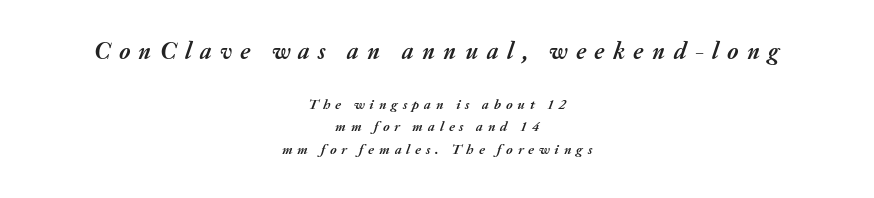
Q: Is the text bold? A: Yes.
Q: Is the text italic (slanted)? A: Yes, it leans right by about 20 degrees.
Q: Is the text underlined? A: No.
Q: How is the paragraph aligned? A: Centered.
Q: Is the spacing between letters normal or unusually wide? A: Unusually wide.
Q: Is the spacing between lines tight, normal or loose? A: Normal.
Q: Which block of text is set in a larger size, the first (top) or the second (bottom)? A: The first (top) one.
